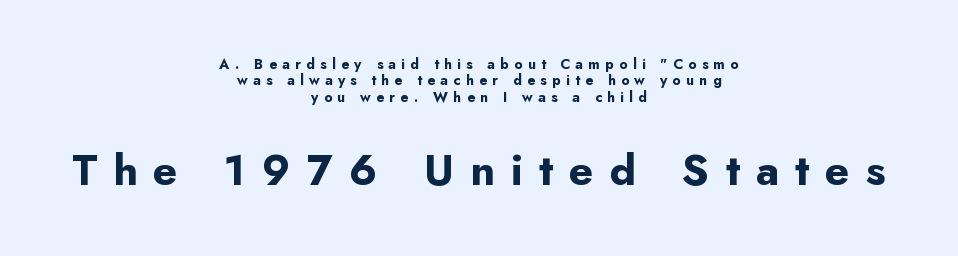
The letters stand upright; this is a roman face. I'd call this a sans setting — the letters go barefoot. The rendering positions every line midway between the sides. Think of a printed novel: that variable character pitch is what you see here. Set as a true bold cut, around the 700 mark.
